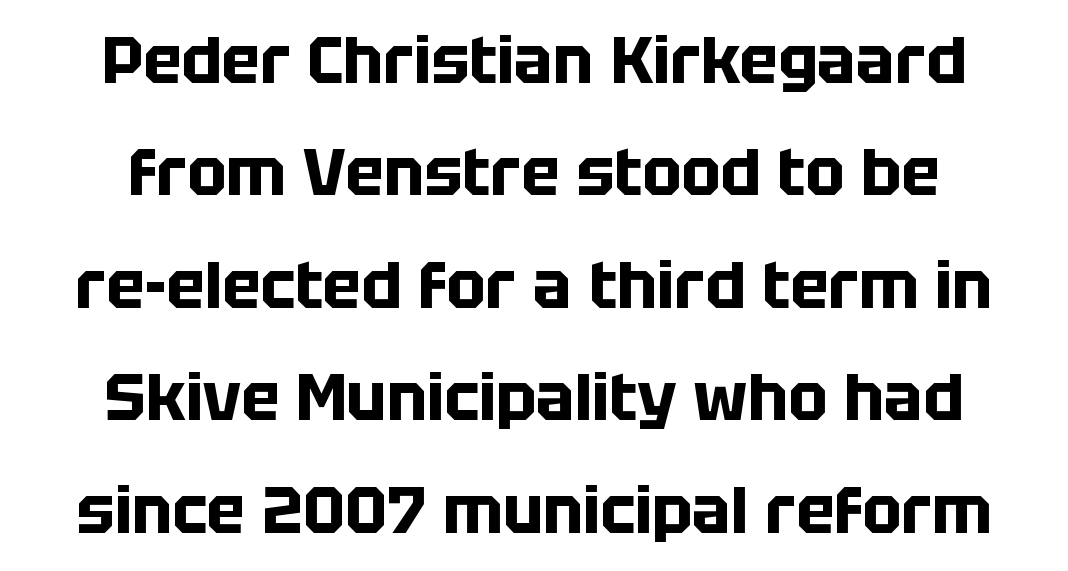
The image shows 65 px bold sans-serif type, upright; set centered, line spacing 1.73x, normal letter spacing, not underlined; low stroke contrast and a large x-height.
